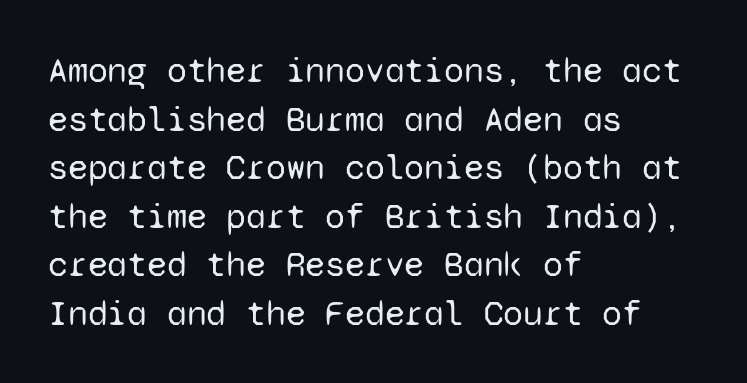
Classification — sans serif. The lines sit at an ordinary, default distance from one another. The font is comparable to plain body text, perhaps lighter. Casual observation: everything's shoved over to the left.
